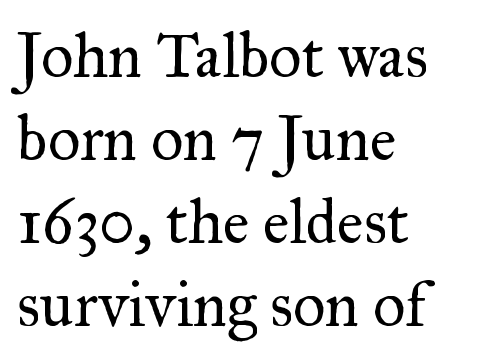
Q: Is the text bold? A: No.
Q: Is the text italic (slanted)? A: No, it is upright.
Q: Is the typeface a serif or a sans-serif typeface? A: Serif.
Q: Is the text underlined? A: No.
Q: How is the paragraph aligned? A: Left-aligned.
Q: Is the spacing between letters normal or unusually wide? A: Normal.
Q: Is the spacing between lines tight, normal or loose? A: Normal.
Q: Width (condensed, normal, or wide)? A: Normal.
Q: Stroke contrast? A: Medium.
Q: x-height? A: Small.
Q: Monospaced? A: No.
